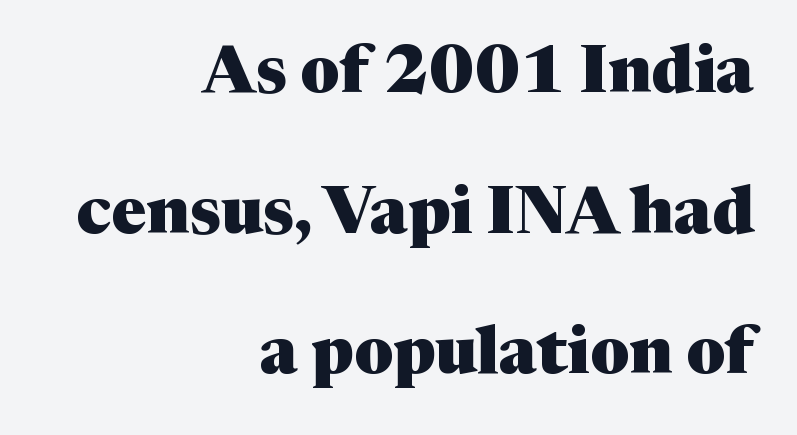
The image shows 66 px heavy serif type, upright; set right-aligned, loose line spacing (2.13x), normal letter spacing, not underlined; medium stroke contrast and a medium x-height.
